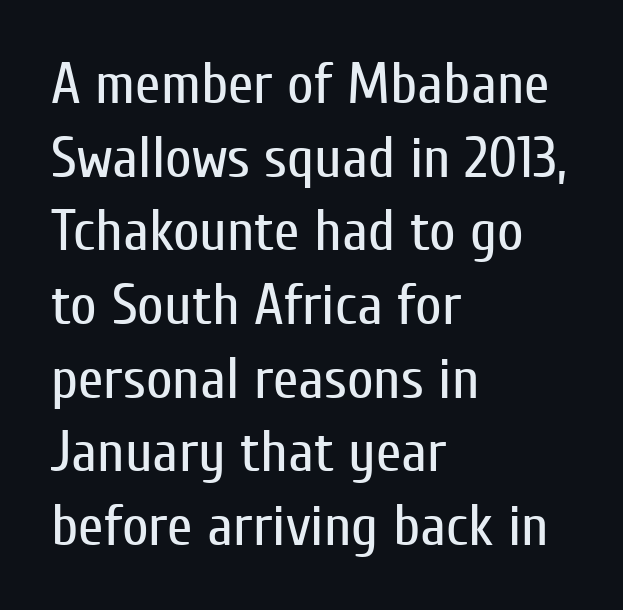
The image shows 58 px regular-weight, condensed sans-serif type, upright; set left-aligned, normal line spacing (1.27x), normal letter spacing, not underlined; low stroke contrast and a medium x-height.
